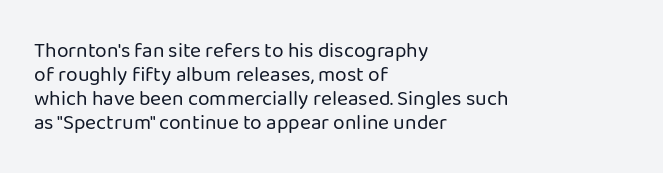
Heaviness? Minimal to ordinary, like unemphasized prose. Standard letterfit; no display-style spreading of the glyphs. This rendering uses left alignment, leaving the right contour irregular. The block of text is dense from top to bottom, with scant space between rows.
